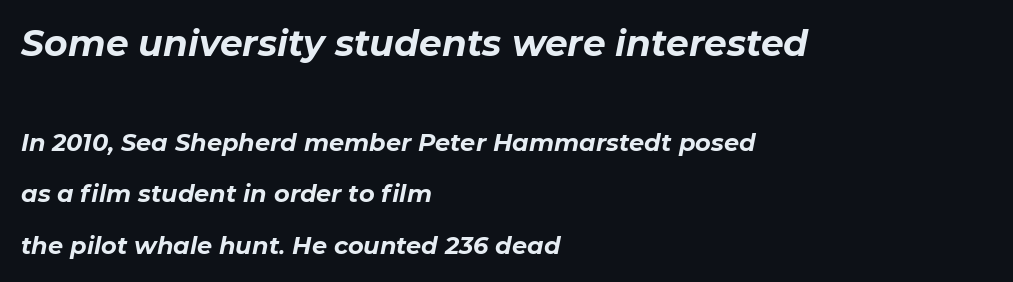
{"italic": "yes", "lean": "right", "slant_degrees": 11, "bold": "yes", "weight": "bold", "width": "normal", "stroke_contrast": "low", "x_height": "medium", "monospaced": "no", "underline": "no", "align": "left", "line_spacing": "loose", "line_spacing_ratio": 2.14, "letter_spacing": "normal", "letter_spacing_em": 0.0, "larger_block": "first", "size_ratio": 1.5, "glyph_px": 36}
